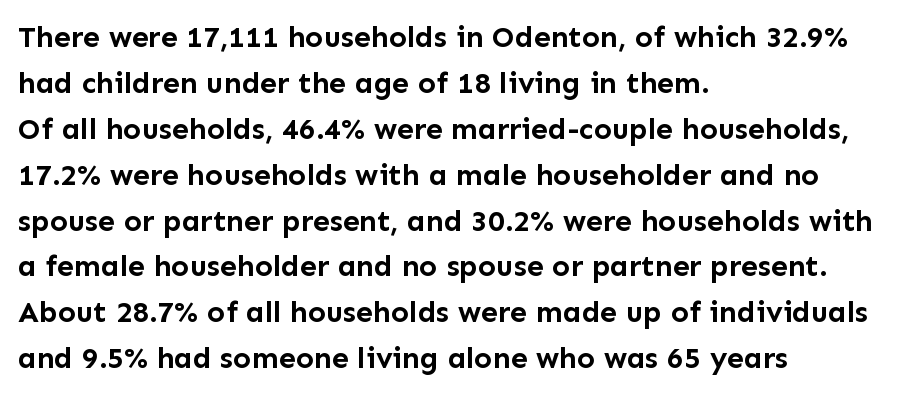
Q: Is the text bold? A: Yes.
Q: Is the text italic (slanted)? A: No, it is upright.
Q: Is the typeface a serif or a sans-serif typeface? A: Sans-serif.
Q: Is the text underlined? A: No.
Q: How is the paragraph aligned? A: Left-aligned.
Q: Is the spacing between letters normal or unusually wide? A: Normal.
Q: Is the spacing between lines tight, normal or loose? A: Normal.
Q: Width (condensed, normal, or wide)? A: Normal.
Q: Stroke contrast? A: Low.
Q: x-height? A: Medium.
Q: Monospaced? A: No.
